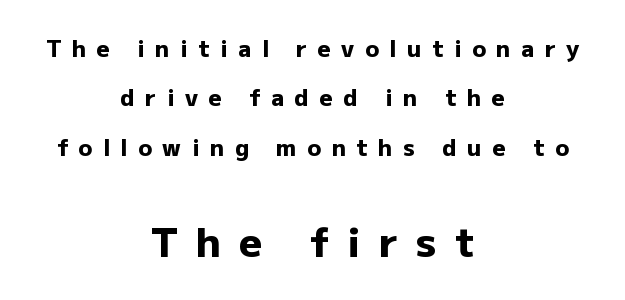
{"serif": "no", "italic": "no", "bold": "yes", "weight": "heavy", "width": "normal", "stroke_contrast": "low", "x_height": "medium", "monospaced": "no", "underline": "no", "align": "center", "line_spacing": "loose", "line_spacing_ratio": 2.15, "letter_spacing": "wide", "letter_spacing_em": 0.46, "larger_block": "second", "size_ratio": 1.74, "glyph_px": 40}
